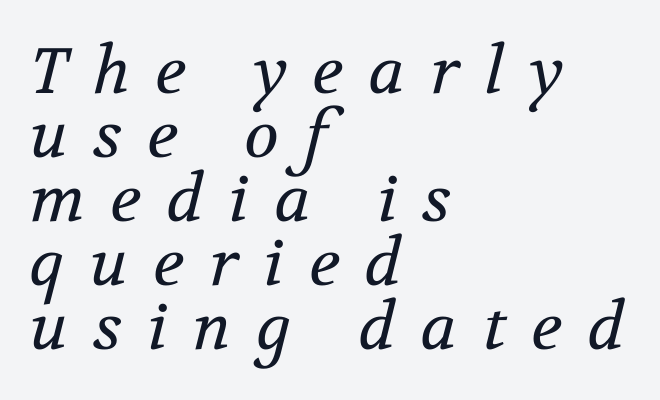
The rendering uses a small line-height, squeezing the rows. The paragraph shown leans on its left margin. In terms of letterform style, serifs are clearly present. The strokes carry an ordinary text weight at most. Note the varied advance widths — an 'i' is clearly narrower than an 'm'. The line texture is sparse and dotted thanks to wide tracking.
